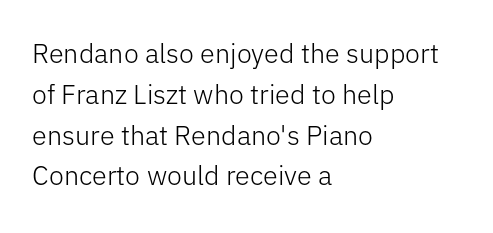
The passage shown stacks its lines at a standard gap. Plain, unruled lines of type. Summary of weight: not heavy and not bold. The rendering keeps characters at their native spacing. Notice how the stems are strictly vertical — no italics here.
